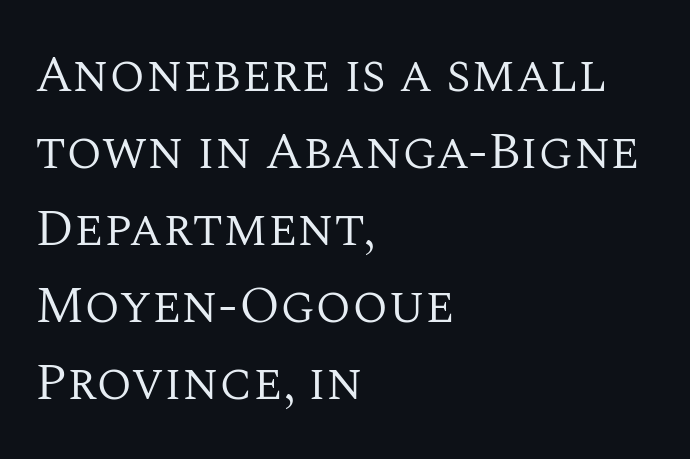
Q: Is the text bold? A: No.
Q: Is the text italic (slanted)? A: No, it is upright.
Q: Is the typeface a serif or a sans-serif typeface? A: Serif.
Q: Is the text underlined? A: No.
Q: How is the paragraph aligned? A: Left-aligned.
Q: Is the spacing between letters normal or unusually wide? A: Normal.
Q: Is the spacing between lines tight, normal or loose? A: Normal.
Q: Width (condensed, normal, or wide)? A: Normal.
Q: Stroke contrast? A: Medium.
Q: x-height? A: Large.
Q: Monospaced? A: No.
